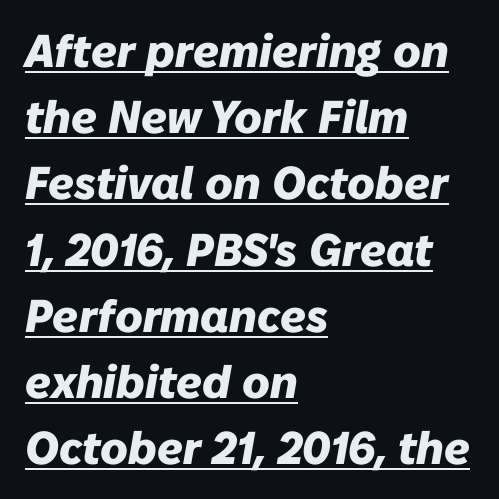
The image shows 46 px heavy type, italic (leaning right); set left-aligned, normal line spacing (1.44x), normal letter spacing, underlined; low stroke contrast and a medium x-height.
